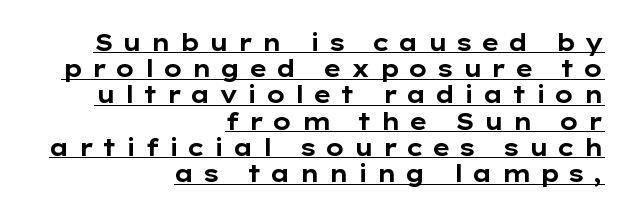
Notice how descenders almost collide with the ascenders below — that's tight leading. The letters stand straight up with perfectly vertical stems. Does the copy run flush right? Yes — the right margin is perfectly even. Short note: letters widely spaced.
